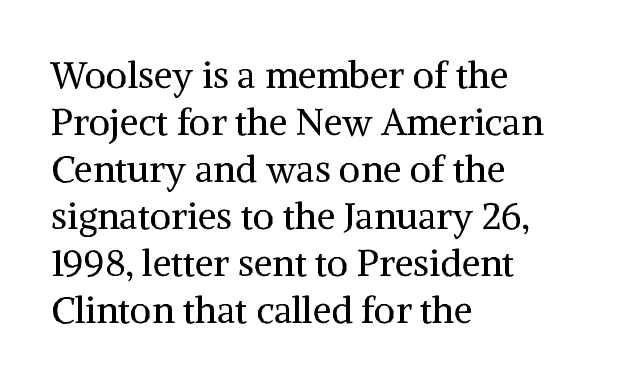
The image shows 37 px regular-weight serif type, upright; set left-aligned, normal line spacing (1.27x), normal letter spacing, not underlined; medium stroke contrast and a medium x-height.
